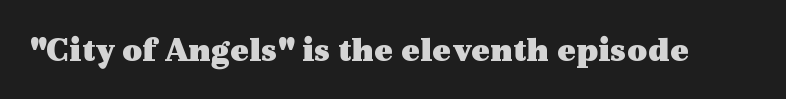
The image shows 35 px heavy, wide serif type, upright; set normal letter spacing, not underlined; a medium x-height.
